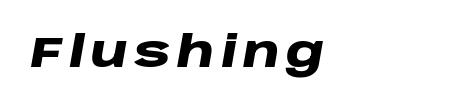
The image shows 43 px heavy, wide type, italic (leaning right); set not underlined; low stroke contrast and a large x-height.
